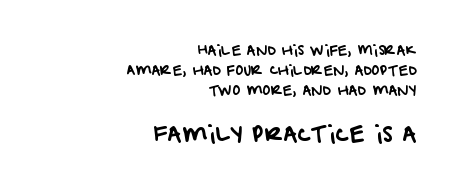
{"underline": "no", "align": "right", "line_spacing": "normal", "line_spacing_ratio": 1.44, "letter_spacing": "normal", "letter_spacing_em": 0.0, "larger_block": "second", "size_ratio": 1.57, "glyph_px": 22}
